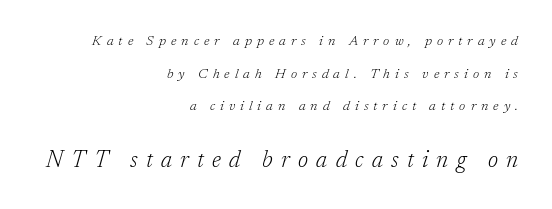
{"italic": "yes", "lean": "right", "slant_degrees": 17, "bold": "no", "underline": "no", "align": "right", "line_spacing": "loose", "line_spacing_ratio": 2.33, "letter_spacing": "wide", "letter_spacing_em": 0.36, "larger_block": "second", "size_ratio": 1.64, "glyph_px": 23}
